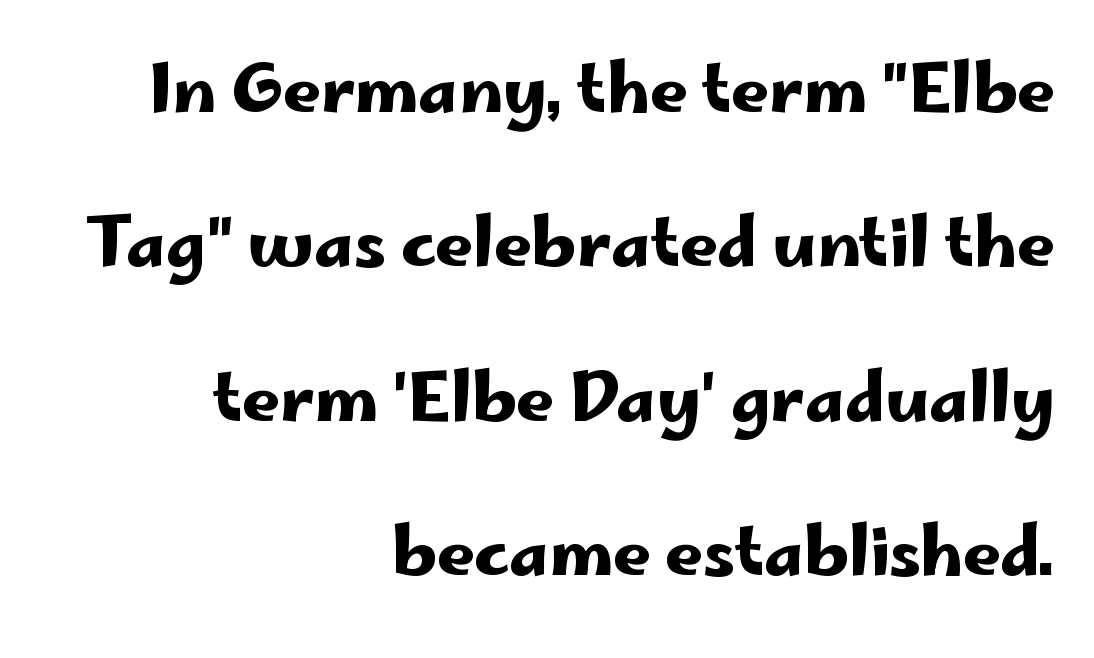
{"serif": "no", "italic": "no", "width": "wide", "stroke_contrast": "low", "x_height": "small", "monospaced": "no", "underline": "no", "align": "right", "line_spacing": "loose", "line_spacing_ratio": 2.34, "letter_spacing": "normal", "letter_spacing_em": 0.0, "glyph_px": 66}
